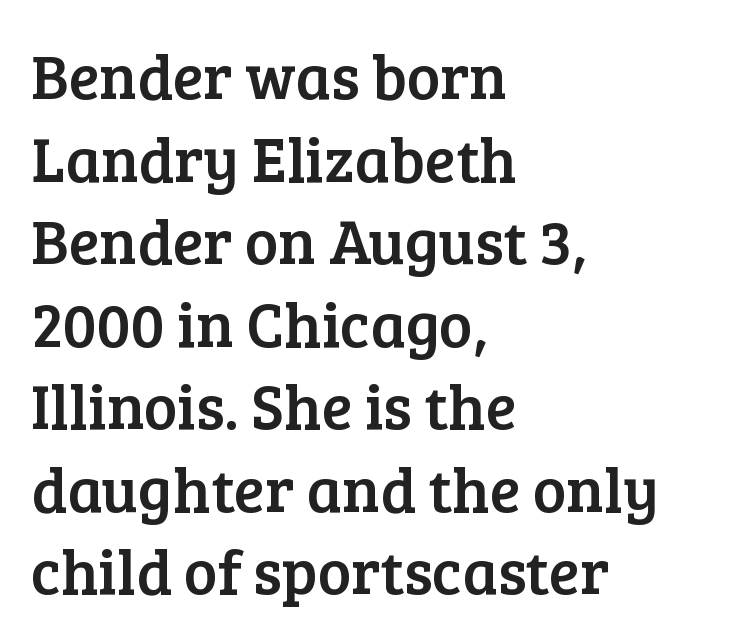
The image shows 63 px serif type, upright; set left-aligned, normal line spacing (1.31x), normal letter spacing, not underlined; low stroke contrast and a medium x-height.
